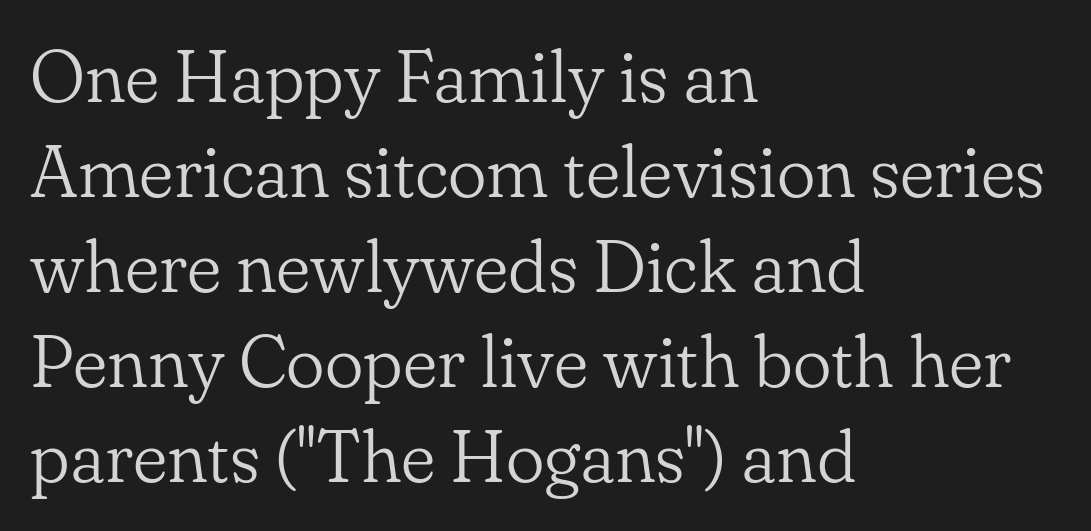
The image shows 73 px light serif type, upright; set left-aligned, normal line spacing (1.3x), normal letter spacing, not underlined; low stroke contrast and a small x-height.
